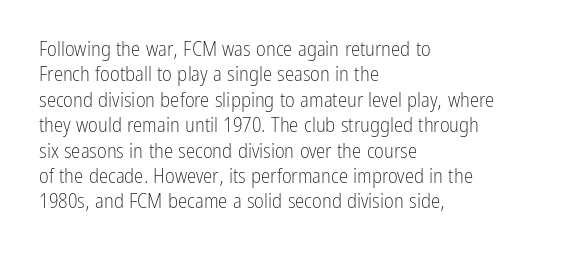
The image shows 21 px text type, upright; set left-aligned, line spacing 1.21x, normal letter spacing, not underlined.
